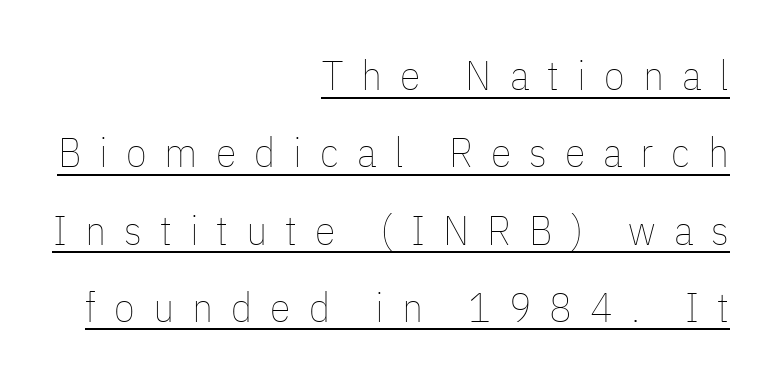
Q: Is the text bold? A: No.
Q: Is the text italic (slanted)? A: No, it is upright.
Q: Is the text underlined? A: Yes.
Q: How is the paragraph aligned? A: Right-aligned.
Q: Is the spacing between letters normal or unusually wide? A: Unusually wide.
Q: Width (condensed, normal, or wide)? A: Condensed.
Q: Stroke contrast? A: Low.
Q: x-height? A: Medium.
Q: Monospaced? A: No.
